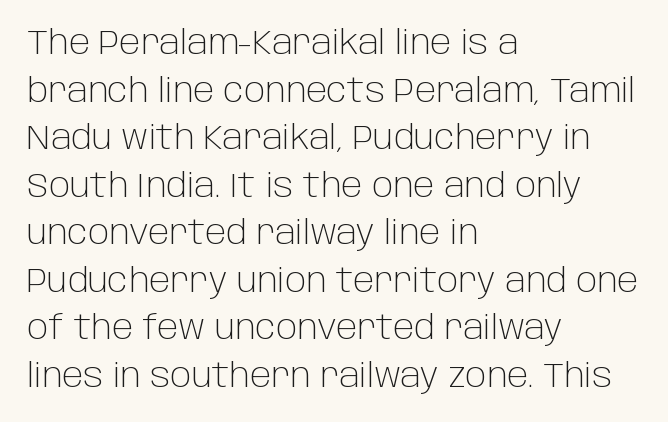
Q: Is the text bold? A: No.
Q: Is the text italic (slanted)? A: No, it is upright.
Q: Is the typeface a serif or a sans-serif typeface? A: Sans-serif.
Q: Is the text underlined? A: No.
Q: How is the paragraph aligned? A: Left-aligned.
Q: Is the spacing between letters normal or unusually wide? A: Normal.
Q: Is the spacing between lines tight, normal or loose? A: Normal.
Q: Width (condensed, normal, or wide)? A: Normal.
Q: Stroke contrast? A: Low.
Q: x-height? A: Large.
Q: Monospaced? A: No.
